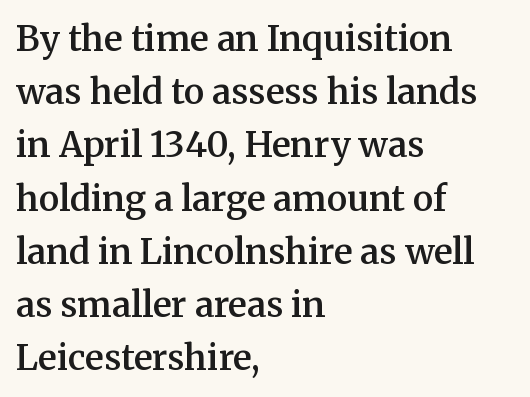
Q: Is the text bold? A: Semi-bold.
Q: Is the text italic (slanted)? A: No, it is upright.
Q: Is the typeface a serif or a sans-serif typeface? A: Serif.
Q: Is the text underlined? A: No.
Q: How is the paragraph aligned? A: Left-aligned.
Q: Is the spacing between letters normal or unusually wide? A: Normal.
Q: Is the spacing between lines tight, normal or loose? A: Normal.
Q: Width (condensed, normal, or wide)? A: Normal.
Q: Stroke contrast? A: Medium.
Q: x-height? A: Medium.
Q: Monospaced? A: No.
